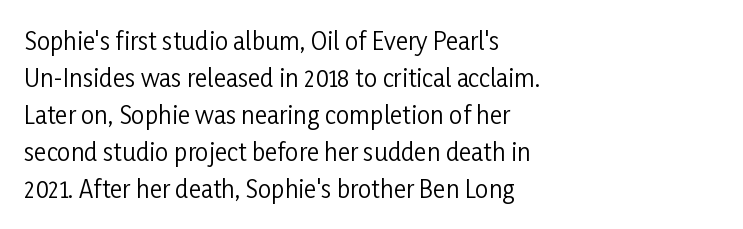
Q: Is the text bold? A: No.
Q: Is the text italic (slanted)? A: No, it is upright.
Q: Is the text underlined? A: No.
Q: How is the paragraph aligned? A: Left-aligned.
Q: Is the spacing between letters normal or unusually wide? A: Normal.
Q: Is the spacing between lines tight, normal or loose? A: Normal.
